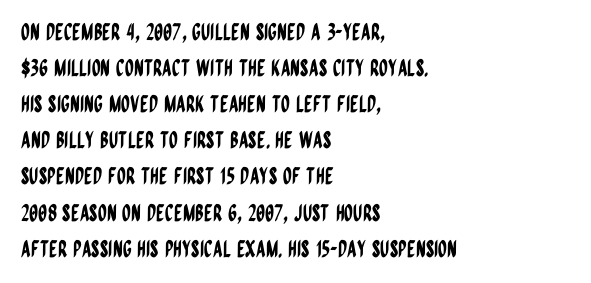
{"italic": "no", "underline": "no", "align": "left", "line_spacing": "normal", "line_spacing_ratio": 1.57, "letter_spacing": "normal", "letter_spacing_em": 0.0, "glyph_px": 23}
